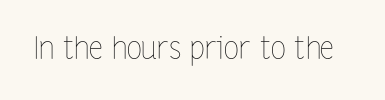
Stem width sits at or under what a default text font uses. Each row of text sits above clean, open space. Proportional: the letters do not fall into vertical columns. The line texture is even and compact thanks to regular tracking. Notice how the stems are strictly vertical — no italics here.
